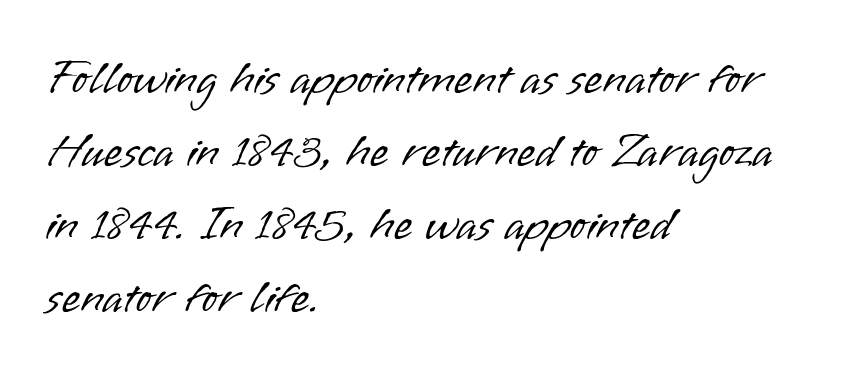
Q: Is the text bold? A: No.
Q: Is the text italic (slanted)? A: Yes.
Q: Is the typeface a serif or a sans-serif typeface? A: Sans-serif.
Q: Is the text underlined? A: No.
Q: How is the paragraph aligned? A: Left-aligned.
Q: Is the spacing between letters normal or unusually wide? A: Normal.
Q: Is the spacing between lines tight, normal or loose? A: Normal.
Q: Width (condensed, normal, or wide)? A: Normal.
Q: Stroke contrast? A: Low.
Q: x-height? A: Small.
Q: Monospaced? A: No.
